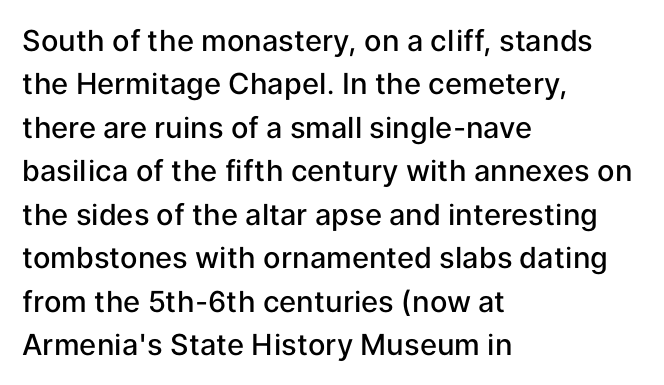
Q: Is the text bold? A: Semi-bold.
Q: Is the text italic (slanted)? A: No, it is upright.
Q: Is the typeface a serif or a sans-serif typeface? A: Sans-serif.
Q: Is the text underlined? A: No.
Q: How is the paragraph aligned? A: Left-aligned.
Q: Is the spacing between letters normal or unusually wide? A: Normal.
Q: Is the spacing between lines tight, normal or loose? A: Normal.
Q: Width (condensed, normal, or wide)? A: Normal.
Q: Stroke contrast? A: Low.
Q: x-height? A: Medium.
Q: Monospaced? A: No.
